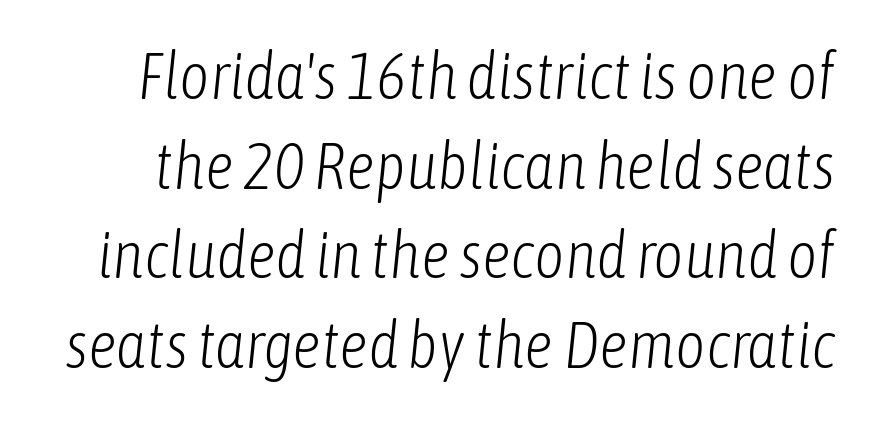
{"italic": "yes", "lean": "right", "slant_degrees": 6, "bold": "no", "weight": "light", "width": "condensed", "stroke_contrast": "low", "x_height": "medium", "monospaced": "no", "underline": "no", "line_spacing": "normal", "line_spacing_ratio": 1.38, "letter_spacing": "normal", "letter_spacing_em": 0.0, "glyph_px": 65}
